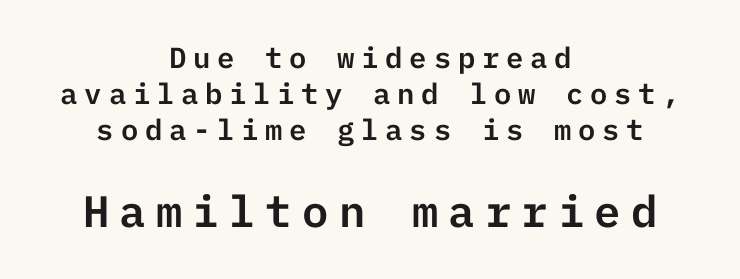
The image shows 44 px sans-serif type, upright; set centered, line spacing 1.24x, unusually wide letter spacing (+0.23 em), not underlined; the second (bottom) block is 1.52x larger; low stroke contrast and a medium x-height.
